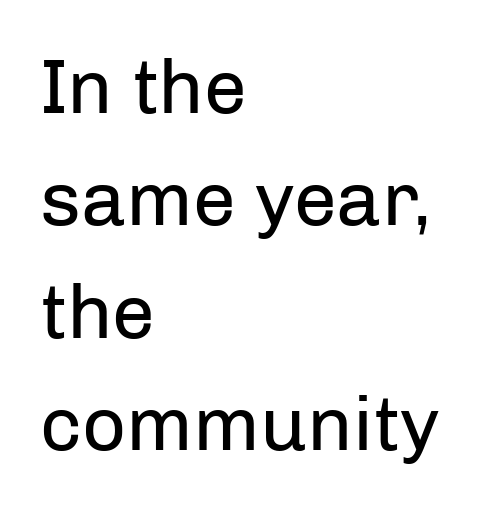
The image shows 77 px regular-weight sans-serif type, upright; set left-aligned, normal line spacing (1.46x), normal letter spacing, not underlined; low stroke contrast and a medium x-height.
